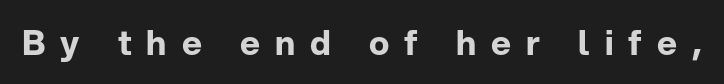
The image shows 34 px bold sans-serif type, upright; set unusually wide letter spacing (+0.44 em), not underlined; low stroke contrast and a medium x-height.
